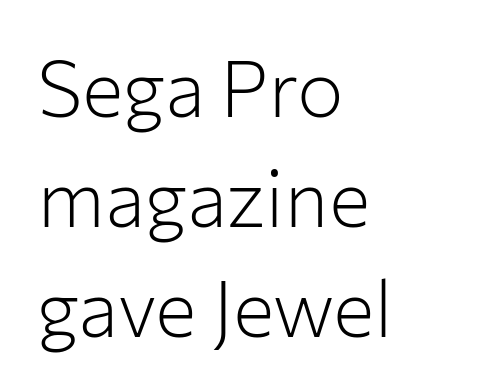
Q: Is the text bold? A: No.
Q: Is the text italic (slanted)? A: No, it is upright.
Q: Is the typeface a serif or a sans-serif typeface? A: Sans-serif.
Q: Is the text underlined? A: No.
Q: How is the paragraph aligned? A: Left-aligned.
Q: Is the spacing between letters normal or unusually wide? A: Normal.
Q: Is the spacing between lines tight, normal or loose? A: Normal.
Q: Width (condensed, normal, or wide)? A: Normal.
Q: Stroke contrast? A: Low.
Q: x-height? A: Medium.
Q: Monospaced? A: No.
